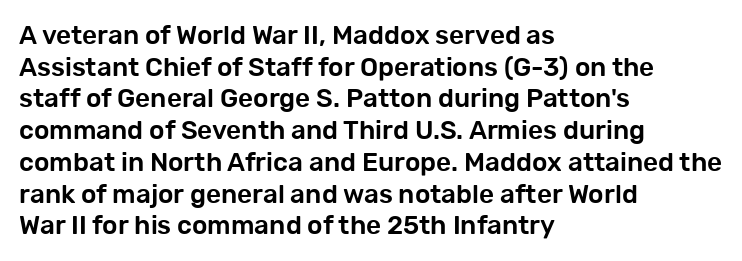
The image shows 26 px text type, upright; set left-aligned, line spacing 1.22x, normal letter spacing, not underlined.
